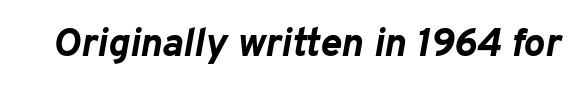
A typesetter would call this proportional, since set widths differ per character. Look at the stroke-to-counter ratio: heavy, a bold. What stands out about the letter spacing? Nothing — it is the standard amount. The strip under each line holds only bare page. The axis of the letterforms is tilted away from vertical.
